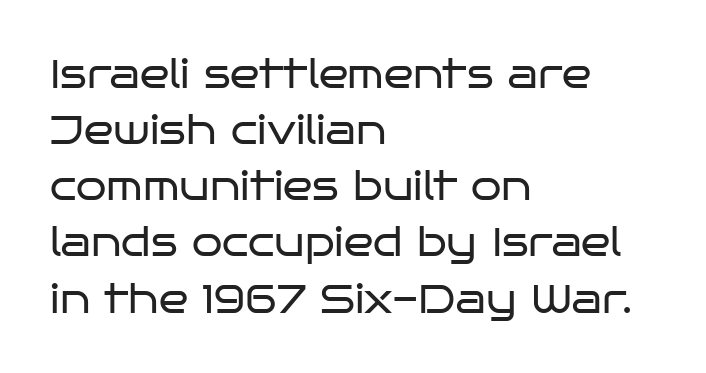
{"serif": "no", "italic": "no", "bold": "no", "weight": "regular", "width": "wide", "stroke_contrast": "low", "x_height": "large", "monospaced": "no", "underline": "no", "align": "left", "line_spacing": "normal", "line_spacing_ratio": 1.44, "letter_spacing": "normal", "letter_spacing_em": 0.0, "glyph_px": 39}
